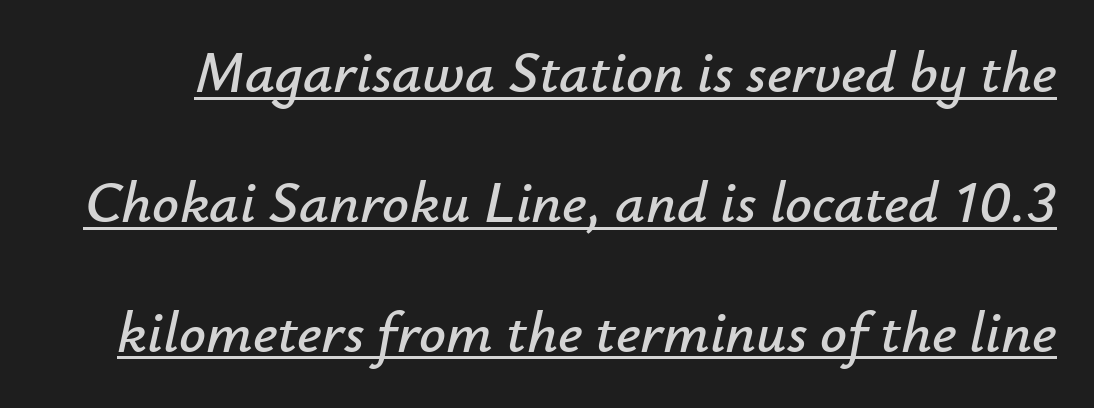
Is the type slanted? Yes — the strokes lean at a clear angle. Here the designer chose a conventional face with non-uniform glyph widths. Interline gaps are noticeably wide in this sample. What decoration does the sample have? An underline. Spacing between characters is what you'd get straight out of the box.
